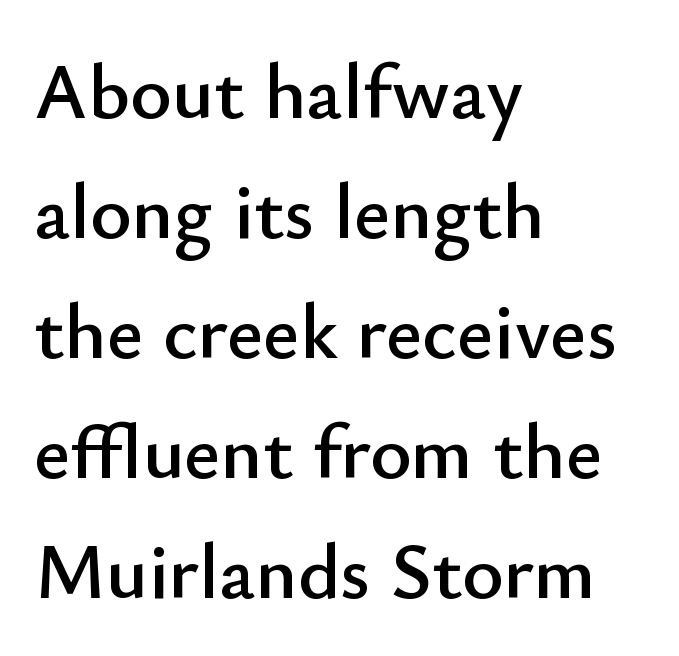
{"serif": "no", "italic": "no", "width": "normal", "stroke_contrast": "low", "x_height": "small", "monospaced": "no", "underline": "no", "align": "left", "line_spacing": "normal", "line_spacing_ratio": 1.52, "letter_spacing": "normal", "letter_spacing_em": 0.0, "glyph_px": 79}
